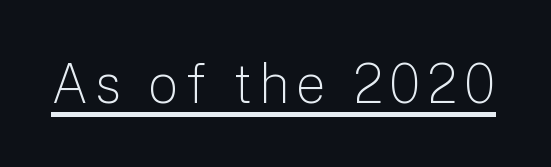
The image shows 54 px light sans-serif type, upright; set underlined; low stroke contrast and a medium x-height.
